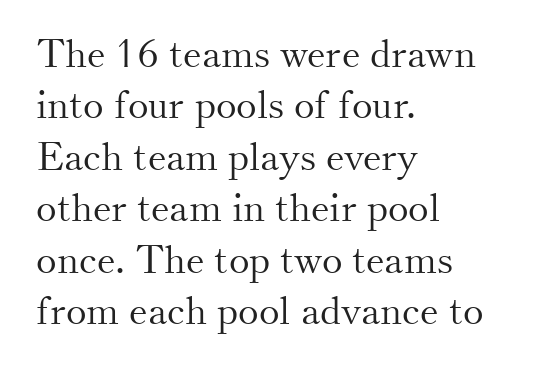
{"serif": "yes", "italic": "no", "bold": "no", "weight": "light", "width": "normal", "stroke_contrast": "medium", "x_height": "small", "monospaced": "no", "underline": "no", "align": "left", "line_spacing": "normal", "line_spacing_ratio": 1.32, "letter_spacing": "normal", "letter_spacing_em": 0.0, "glyph_px": 39}
